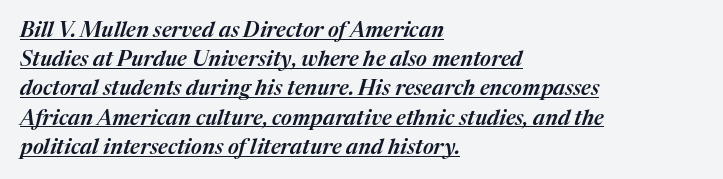
Q: Is the text italic (slanted)? A: Yes, it leans right by about 17 degrees.
Q: Is the text underlined? A: Yes.
Q: How is the paragraph aligned? A: Left-aligned.
Q: Is the spacing between letters normal or unusually wide? A: Normal.
Q: Is the spacing between lines tight, normal or loose? A: Normal.
